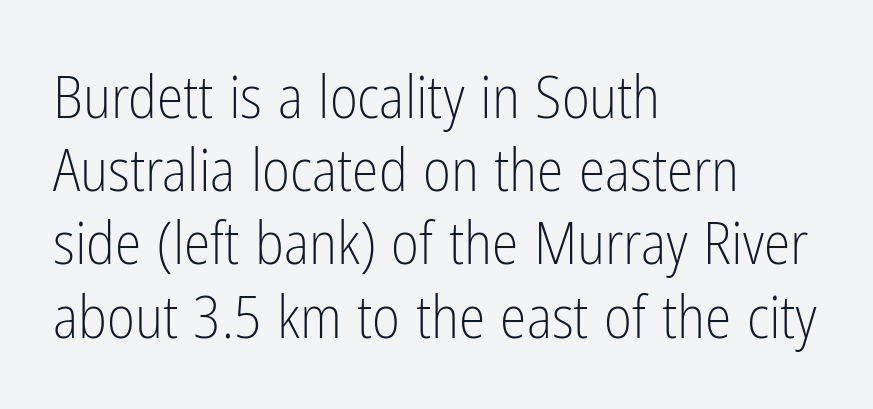
{"serif": "no", "italic": "no", "bold": "no", "weight": "light", "width": "condensed", "stroke_contrast": "low", "x_height": "medium", "monospaced": "no", "underline": "no", "align": "left", "line_spacing_ratio": 1.22, "letter_spacing": "normal", "letter_spacing_em": 0.0, "glyph_px": 60}
